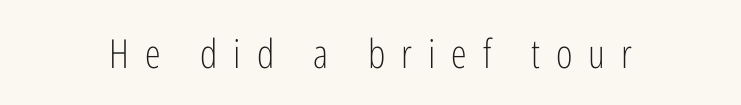
The image shows 40 px light, condensed sans-serif type, upright; set unusually wide letter spacing (+0.4 em), not underlined; low stroke contrast and a medium x-height.
